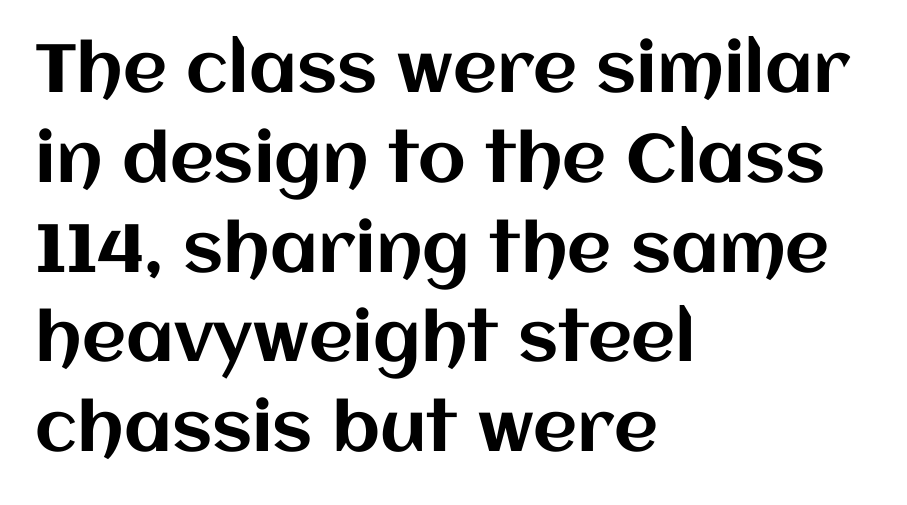
{"italic": "no", "width": "normal", "stroke_contrast": "medium", "x_height": "large", "monospaced": "no", "underline": "no", "align": "left", "line_spacing": "normal", "line_spacing_ratio": 1.32, "letter_spacing": "normal", "letter_spacing_em": 0.0, "glyph_px": 68}
